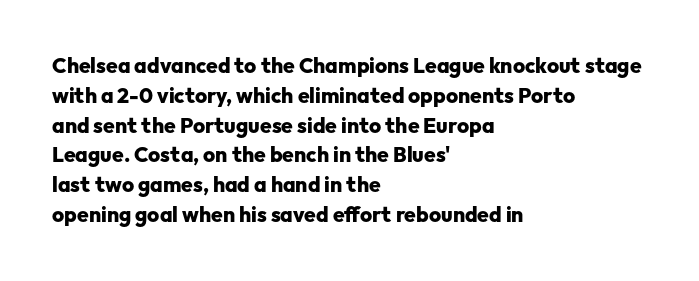
A bare baseline throughout the passage. Heavy-handed strokes throughout: this text is bold. Style check: upright. The setting favours the left margin, as ordinary paragraphs usually do. How are the letters spaced? Ordinarily, with no added tracking.
